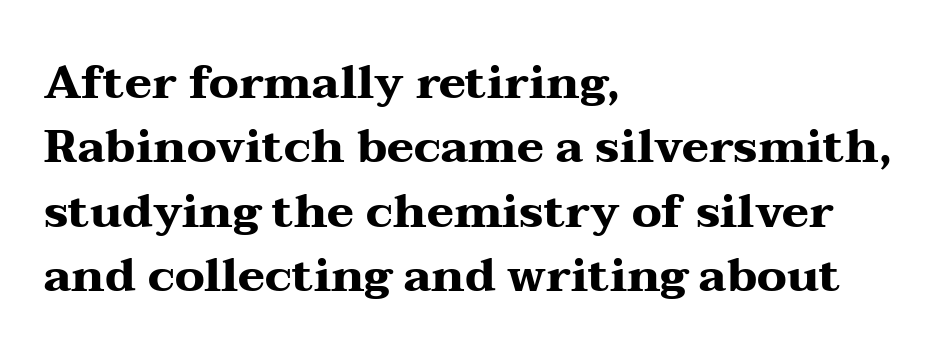
{"serif": "yes", "italic": "no", "bold": "yes", "weight": "heavy", "width": "wide", "stroke_contrast": "medium", "x_height": "medium", "monospaced": "no", "underline": "no", "align": "left", "line_spacing": "normal", "line_spacing_ratio": 1.4, "letter_spacing": "normal", "letter_spacing_em": 0.0, "glyph_px": 46}
